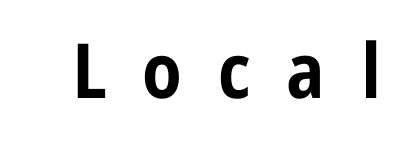
Q: Is the text bold? A: Yes.
Q: Is the text italic (slanted)? A: No, it is upright.
Q: Is the typeface a serif or a sans-serif typeface? A: Sans-serif.
Q: Is the text underlined? A: No.
Q: Is the spacing between letters normal or unusually wide? A: Unusually wide.
Q: Width (condensed, normal, or wide)? A: Condensed.
Q: Stroke contrast? A: Low.
Q: x-height? A: Medium.
Q: Monospaced? A: No.
